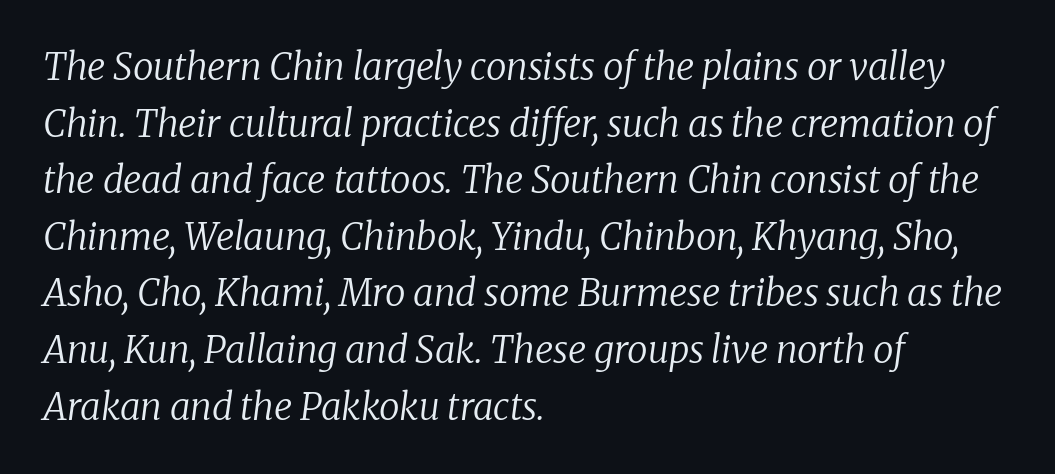
{"serif": "yes", "italic": "yes", "lean": "right", "slant_degrees": 8, "bold": "no", "weight": "regular", "width": "normal", "stroke_contrast": "low", "x_height": "medium", "monospaced": "no", "underline": "no", "align": "left", "line_spacing": "normal", "line_spacing_ratio": 1.53, "letter_spacing": "normal", "letter_spacing_em": 0.0, "glyph_px": 37}
